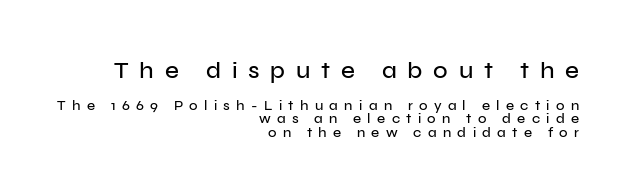
The image shows 24 px text type, upright; set right-aligned, tight line spacing (0.95x), unusually wide letter spacing (+0.45 em), not underlined; the first (top) block is 1.71x larger.
